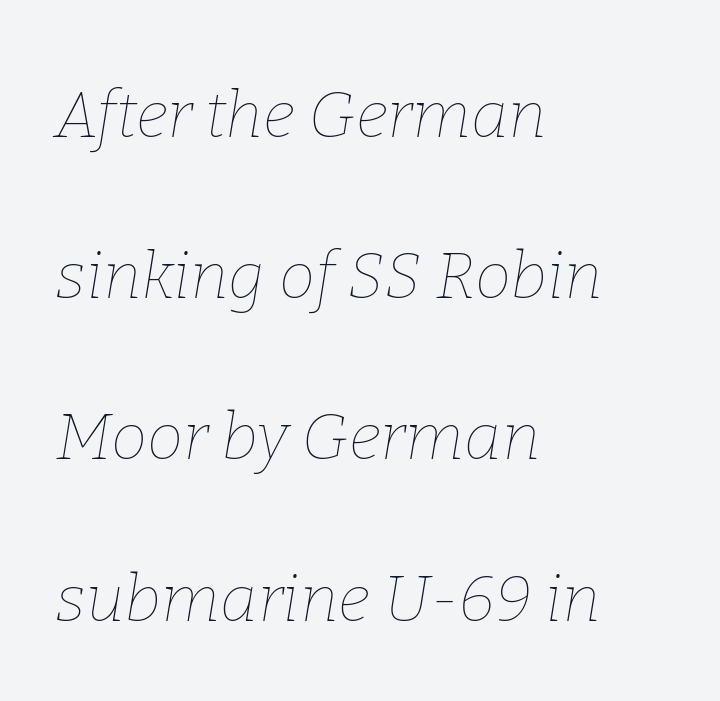
{"italic": "yes", "lean": "right", "slant_degrees": 9, "bold": "no", "weight": "thin", "width": "normal", "stroke_contrast": "low", "x_height": "medium", "monospaced": "no", "underline": "no", "align": "left", "line_spacing": "loose", "line_spacing_ratio": 2.48, "letter_spacing": "normal", "letter_spacing_em": 0.0, "glyph_px": 65}
